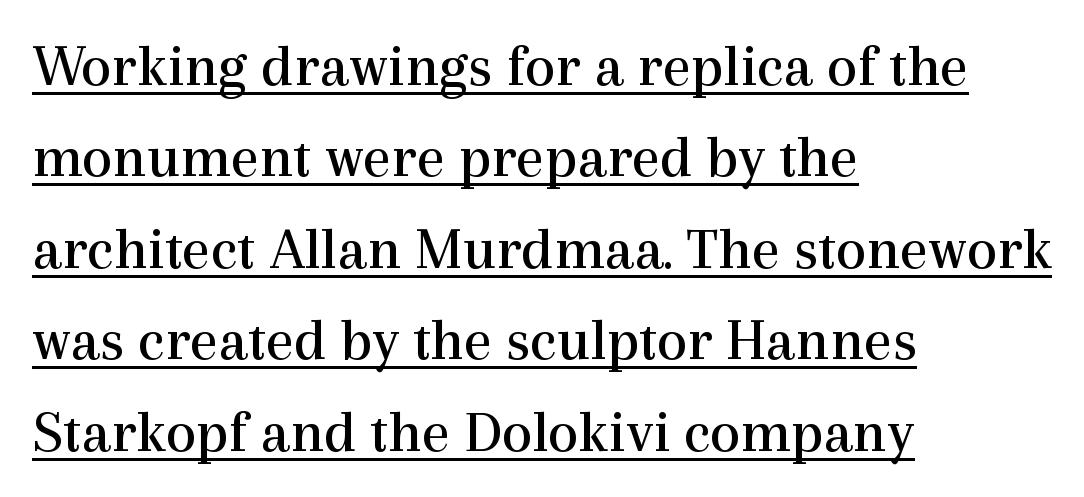
Q: Is the text bold? A: No.
Q: Is the text italic (slanted)? A: No, it is upright.
Q: Is the typeface a serif or a sans-serif typeface? A: Serif.
Q: Is the text underlined? A: Yes.
Q: How is the paragraph aligned? A: Left-aligned.
Q: Is the spacing between letters normal or unusually wide? A: Normal.
Q: Is the spacing between lines tight, normal or loose? A: Normal.
Q: Width (condensed, normal, or wide)? A: Normal.
Q: x-height? A: Medium.
Q: Monospaced? A: No.
